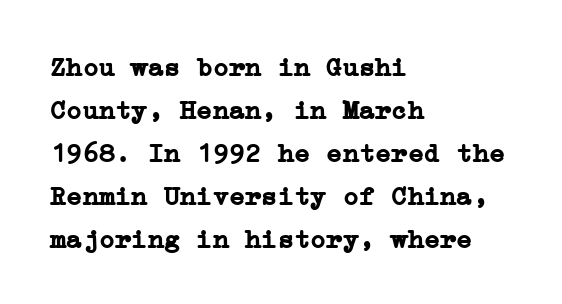
Typesetter's note: full bold, strokes at maximum text heaviness. Quick note: interline space is typical. Compared with a centered layout, this one pins lines to the left instead. Tall strokes in this sample are plumb rather than angled. The tracking reads as untouched default to a designer's eye. Has an underline been added? It has not.
